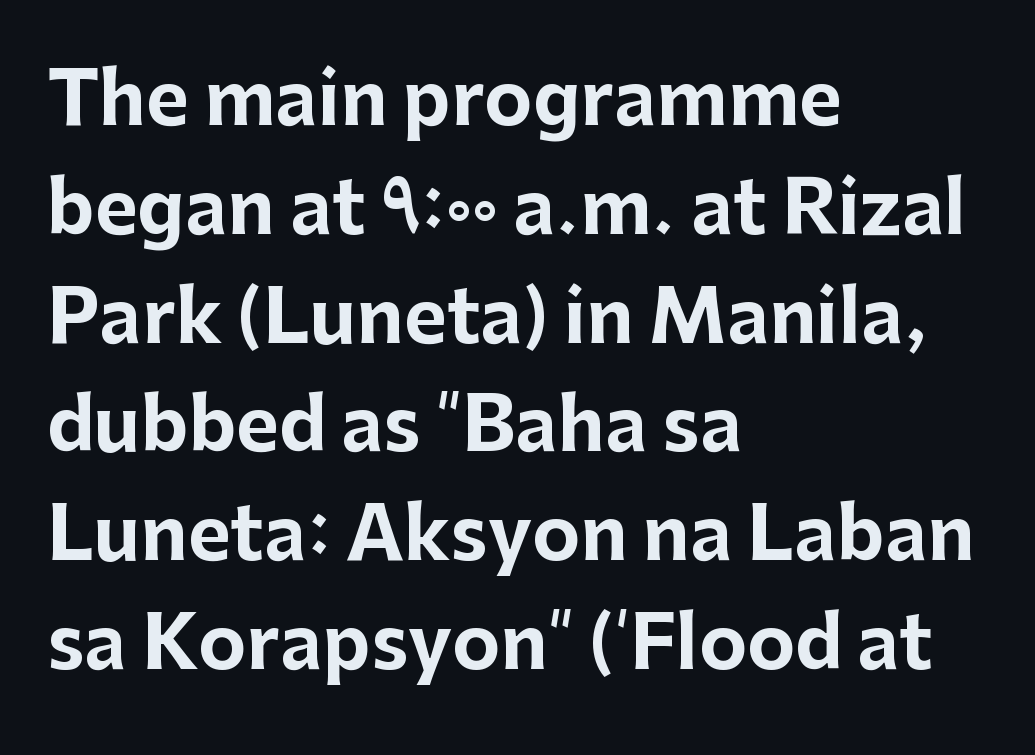
{"serif": "no", "italic": "no", "bold": "yes", "weight": "bold", "width": "normal", "stroke_contrast": "low", "x_height": "medium", "monospaced": "no", "underline": "no", "align": "left", "line_spacing": "normal", "line_spacing_ratio": 1.49, "letter_spacing": "normal", "letter_spacing_em": 0.0, "glyph_px": 73}
